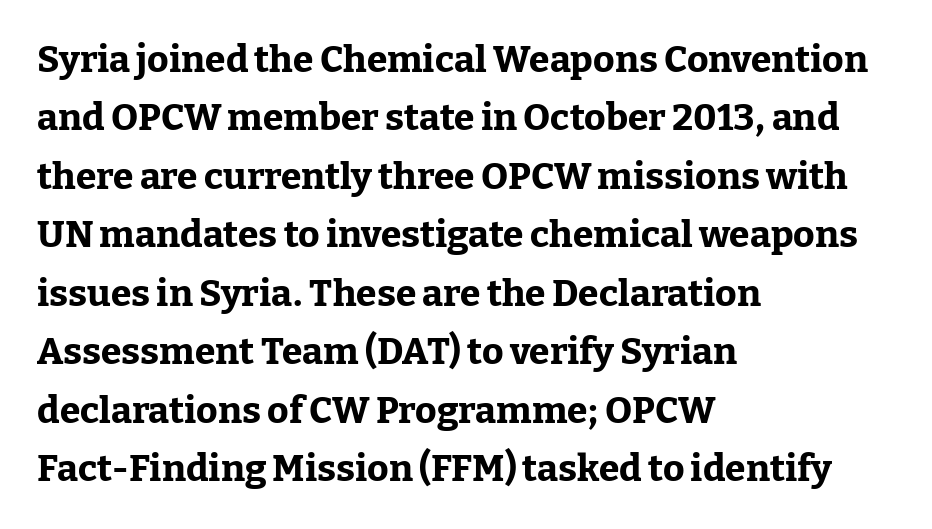
The image shows 37 px bold serif type, upright; set left-aligned, normal line spacing (1.58x), normal letter spacing, not underlined; low stroke contrast and a medium x-height.
